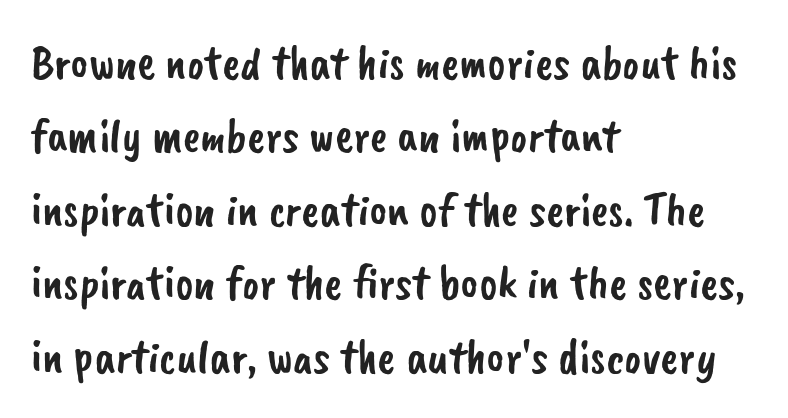
This sample keeps an unexceptional amount of space between lines. Which margin do the lines hug? The left one — the right edge is uneven. Check under the words: just untouched page. In terms of letterform style, serifs are entirely absent. Between one letter and the next there's only the usual sliver of space. Each letter keeps its own natural width here, so spacing adapts to shape.
